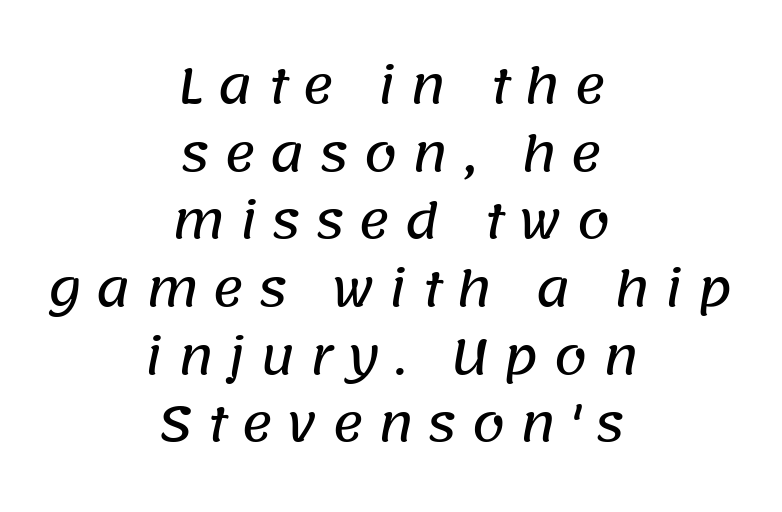
Q: Is the typeface a serif or a sans-serif typeface? A: Sans-serif.
Q: Is the text underlined? A: No.
Q: How is the paragraph aligned? A: Centered.
Q: Is the spacing between letters normal or unusually wide? A: Unusually wide.
Q: Is the spacing between lines tight, normal or loose? A: Normal.
Q: Width (condensed, normal, or wide)? A: Normal.
Q: Stroke contrast? A: Low.
Q: x-height? A: Large.
Q: Monospaced? A: No.
